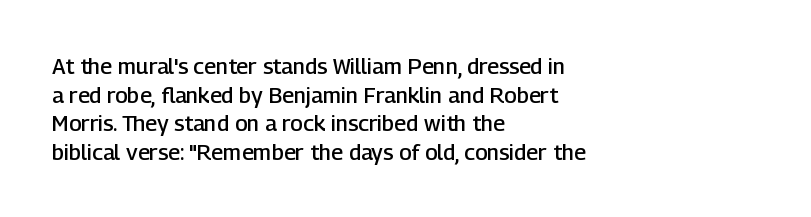
{"italic": "no", "bold": "semi", "underline": "no", "align": "left", "line_spacing": "normal", "line_spacing_ratio": 1.3, "letter_spacing": "normal", "letter_spacing_em": 0.0, "glyph_px": 22}
